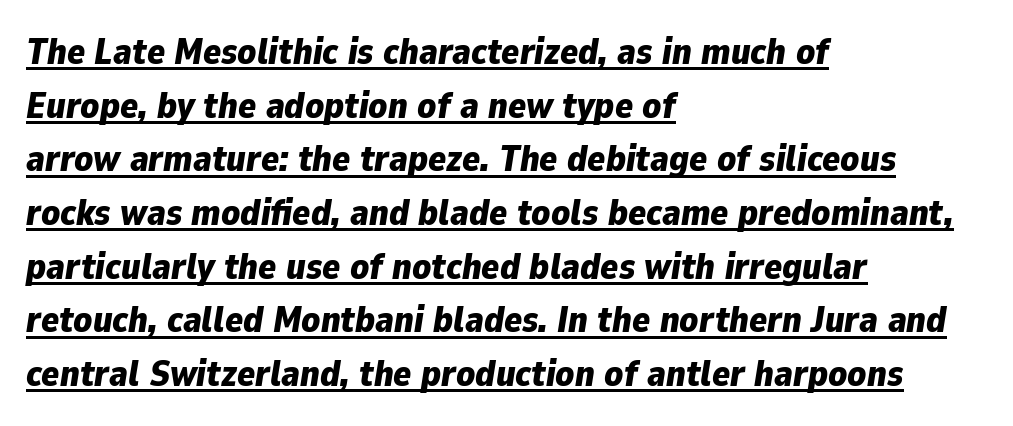
This block has exactly the height ordinary leading produces. Glance below the letters and you will spot a drawn line. Between one letter and the next there's only the usual sliver of space. These lines were composed using italics. Here the designer chose a conventional face with non-uniform glyph widths. Summary of weight: heavy, a full bold.
